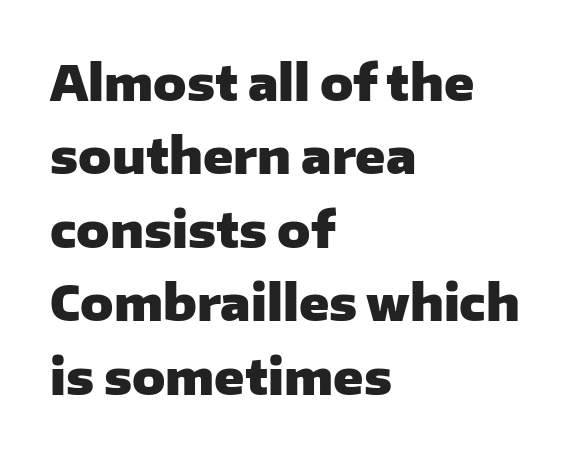
{"serif": "no", "italic": "no", "bold": "yes", "weight": "heavy", "width": "normal", "stroke_contrast": "low", "x_height": "medium", "monospaced": "no", "underline": "no", "align": "left", "line_spacing": "normal", "line_spacing_ratio": 1.5, "letter_spacing": "normal", "letter_spacing_em": 0.0, "glyph_px": 49}
